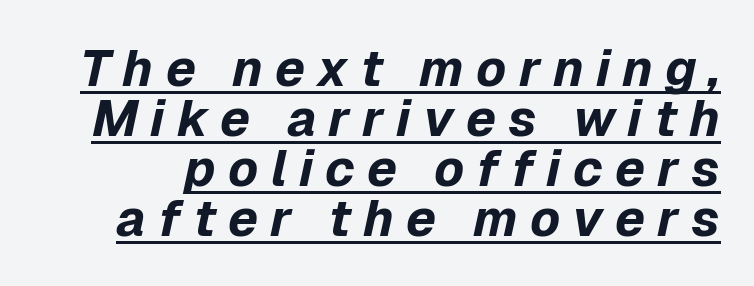
{"italic": "yes", "lean": "right", "slant_degrees": 12, "bold": "yes", "weight": "bold", "width": "normal", "stroke_contrast": "low", "x_height": "medium", "monospaced": "no", "underline": "yes", "line_spacing": "tight", "line_spacing_ratio": 0.98, "letter_spacing": "wide", "letter_spacing_em": 0.24, "glyph_px": 51}
